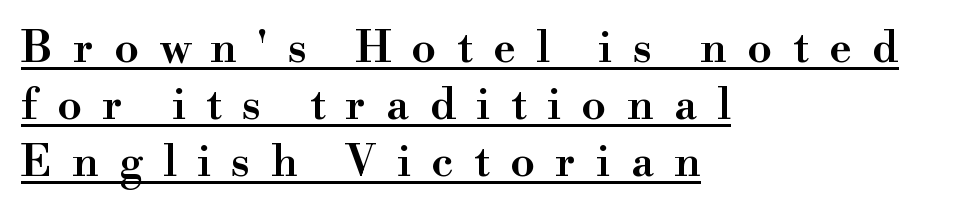
The strokes are fattened partway — semibold, not bold. In terms of letterspacing, this is a distinctly airy, spread setting. The rendering uses the underline text-decoration. These lines are rendered in a variable-pitch font. Small tapered or slab feet sit at the stroke ends, so this counts as serif. All the whitespace from short lines collects on the right.
